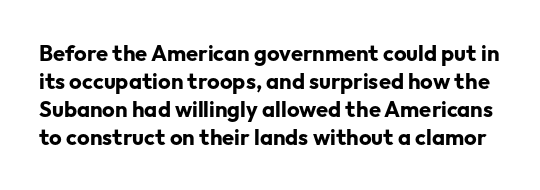
The image shows 22 px bold type, upright; set normal line spacing (1.27x), normal letter spacing, not underlined.
